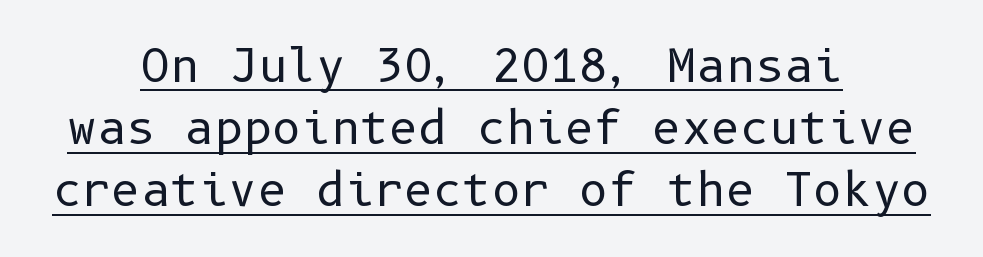
The image shows 45 px regular-weight sans-serif type, upright; set centered, normal line spacing (1.38x), normal letter spacing, underlined; low stroke contrast and a medium x-height.
